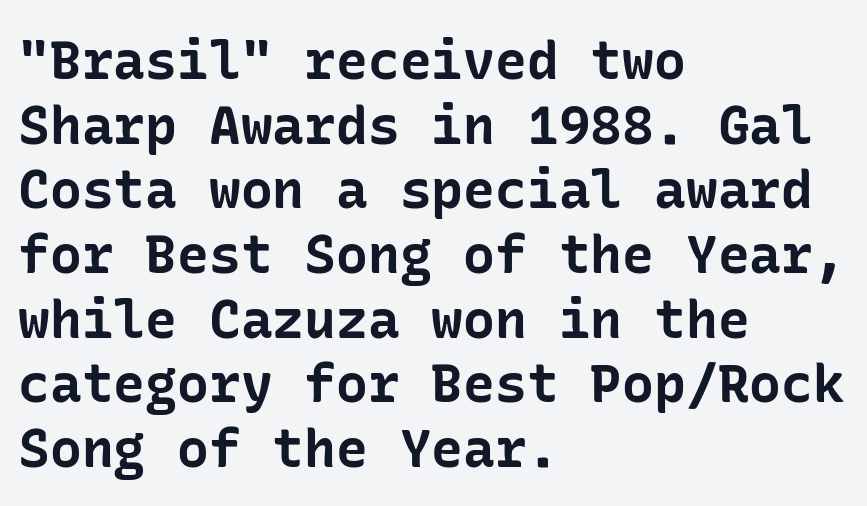
The image shows 53 px bold sans-serif type, upright; set left-aligned, line spacing 1.22x, normal letter spacing, not underlined; low stroke contrast and a medium x-height.
